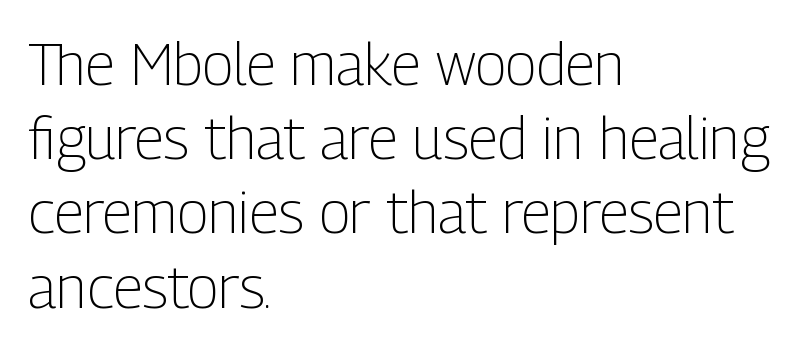
{"serif": "no", "italic": "no", "bold": "no", "weight": "light", "width": "condensed", "stroke_contrast": "low", "x_height": "medium", "monospaced": "no", "underline": "no", "align": "left", "line_spacing": "normal", "line_spacing_ratio": 1.28, "letter_spacing": "normal", "letter_spacing_em": 0.0, "glyph_px": 58}
